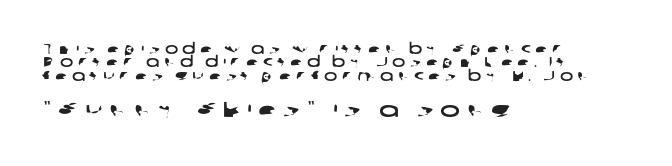
Q: Is the text underlined? A: No.
Q: How is the paragraph aligned? A: Left-aligned.
Q: Is the spacing between letters normal or unusually wide? A: Unusually wide.
Q: Is the spacing between lines tight, normal or loose? A: Tight.
Q: Which block of text is set in a larger size, the first (top) or the second (bottom)? A: The second (bottom) one.
